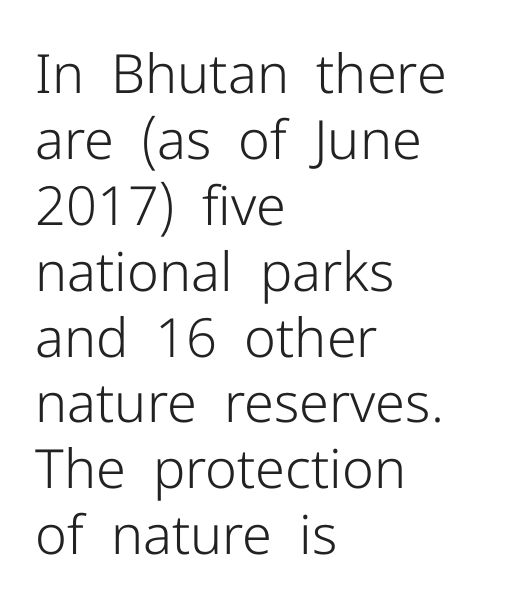
The zone under the glyphs is completely vacant. Posture: straight, roman, zero tilt. Nothing unusual about the tracking: characters are spaced as the font intends. A typesetter would call this proportional, since set widths differ per character. Check where the strokes stop: nothing finishes them off — pure sans. Nothing heavy about these letters — not bold at all.
